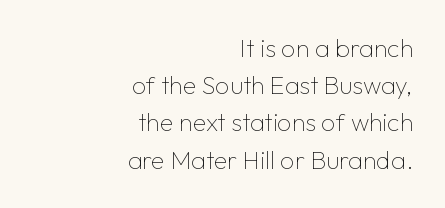
Q: Is the text bold? A: No.
Q: Is the text italic (slanted)? A: No, it is upright.
Q: Is the text underlined? A: No.
Q: How is the paragraph aligned? A: Right-aligned.
Q: Is the spacing between letters normal or unusually wide? A: Normal.
Q: Is the spacing between lines tight, normal or loose? A: Normal.
